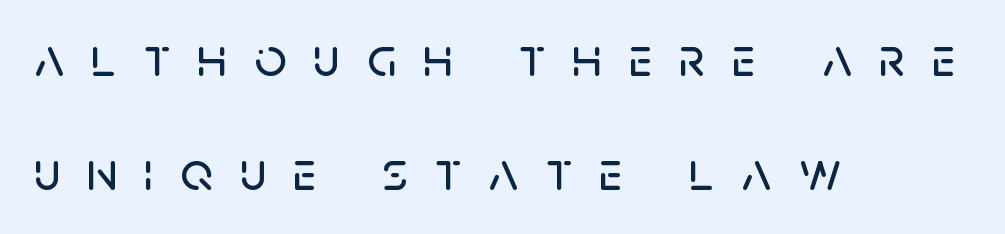
{"serif": "no", "italic": "no", "width": "normal", "stroke_contrast": "low", "x_height": "large", "monospaced": "no", "underline": "no", "align": "left", "line_spacing": "loose", "line_spacing_ratio": 2.04, "letter_spacing": "wide", "letter_spacing_em": 0.48, "glyph_px": 56}
